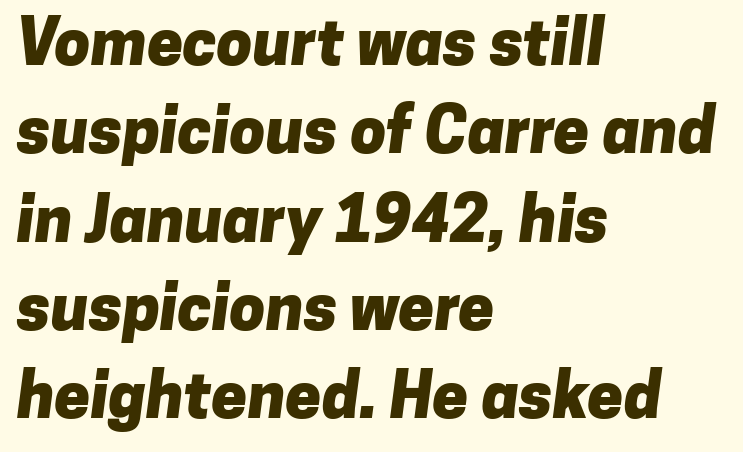
The passage shown stacks its lines at a standard gap. Compared with typical body copy, the letter spacing here is the same. Here the designer chose a conventional face with non-uniform glyph widths. Unmarked baselines from the first word to the last. If you drew a ruler down the left edge, every line would touch it.
